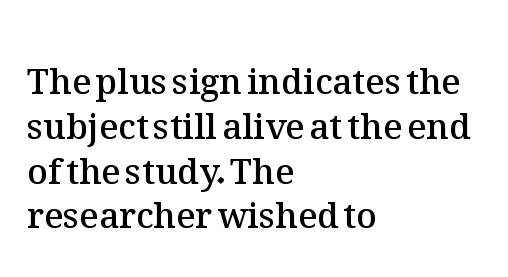
The image shows 35 px semibold type, upright; set left-aligned, normal line spacing (1.28x), normal letter spacing, not underlined; medium stroke contrast and a medium x-height.
